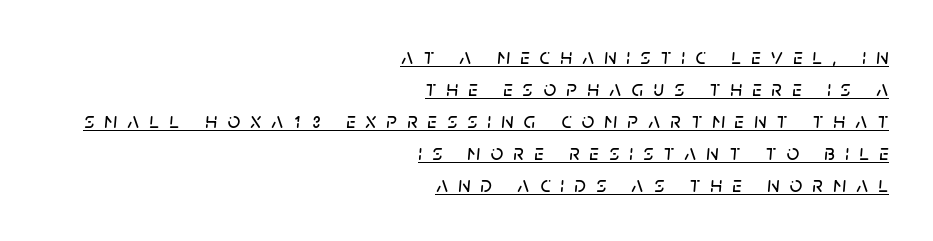
Q: Is the text italic (slanted)? A: Yes, it leans right by about 5 degrees.
Q: Is the text underlined? A: Yes.
Q: How is the paragraph aligned? A: Right-aligned.
Q: Is the spacing between letters normal or unusually wide? A: Unusually wide.
Q: Is the spacing between lines tight, normal or loose? A: Normal.
